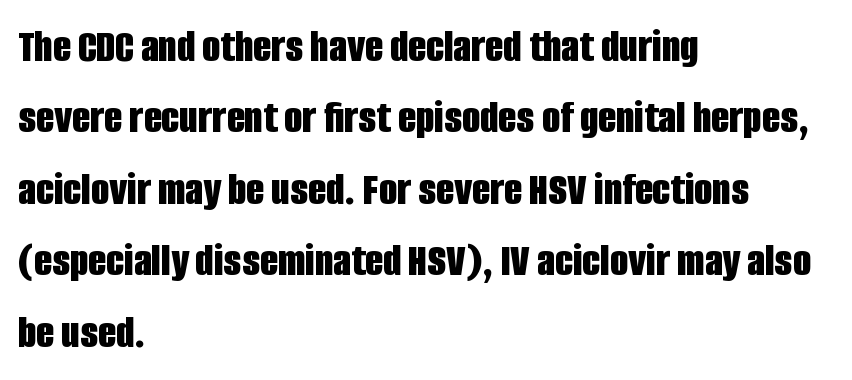
Q: Is the text bold? A: Yes.
Q: Is the text italic (slanted)? A: No, it is upright.
Q: Is the typeface a serif or a sans-serif typeface? A: Sans-serif.
Q: Is the text underlined? A: No.
Q: How is the paragraph aligned? A: Left-aligned.
Q: Is the spacing between letters normal or unusually wide? A: Normal.
Q: Is the spacing between lines tight, normal or loose? A: Normal.
Q: Width (condensed, normal, or wide)? A: Condensed.
Q: Stroke contrast? A: Low.
Q: x-height? A: Large.
Q: Monospaced? A: No.
